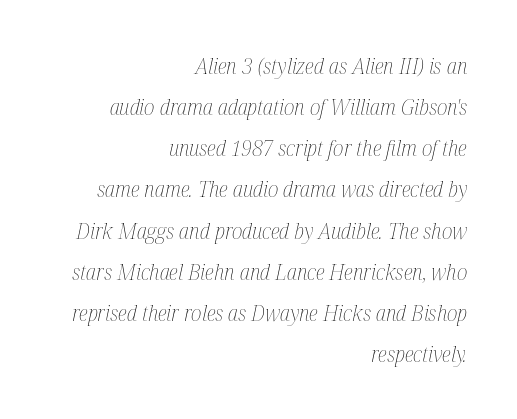
{"italic": "yes", "lean": "right", "slant_degrees": 12, "bold": "no", "underline": "no", "align": "right", "line_spacing_ratio": 1.87, "letter_spacing": "normal", "letter_spacing_em": 0.0, "glyph_px": 22}
